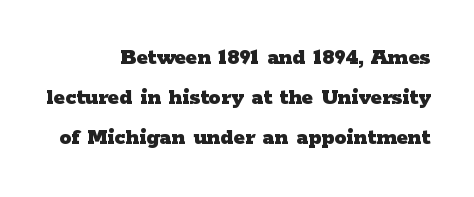
{"italic": "no", "bold": "yes", "underline": "no", "align": "right", "line_spacing": "normal", "line_spacing_ratio": 1.67, "letter_spacing": "normal", "letter_spacing_em": 0.0, "glyph_px": 24}
